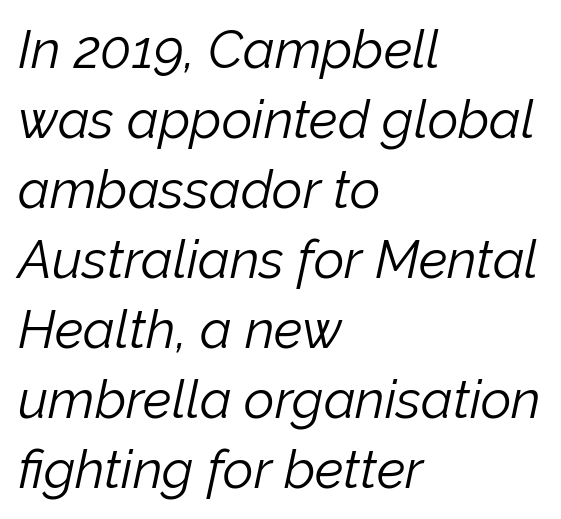
The image shows 53 px light type, italic (leaning right); set left-aligned, normal line spacing (1.32x), normal letter spacing, not underlined; low stroke contrast and a medium x-height.
